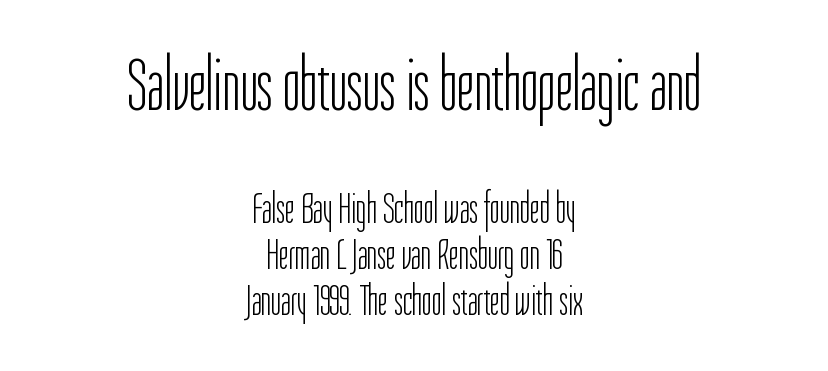
Glance below the letters and you will spot only blank space. The compositor balanced each line on the midline. Notice how the stems are strictly vertical — no italics here. A typesetter would label this face a sans. Larger block? The one above; the one below is distinctly smaller. Students, note that the glyphs here touch the page at normal intervals.
